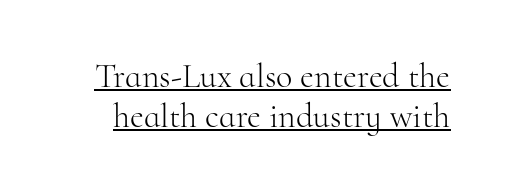
Q: Is the text bold? A: No.
Q: Is the text italic (slanted)? A: No, it is upright.
Q: Is the typeface a serif or a sans-serif typeface? A: Serif.
Q: Is the text underlined? A: Yes.
Q: Is the spacing between letters normal or unusually wide? A: Normal.
Q: Width (condensed, normal, or wide)? A: Normal.
Q: Stroke contrast? A: High.
Q: x-height? A: Small.
Q: Monospaced? A: No.
